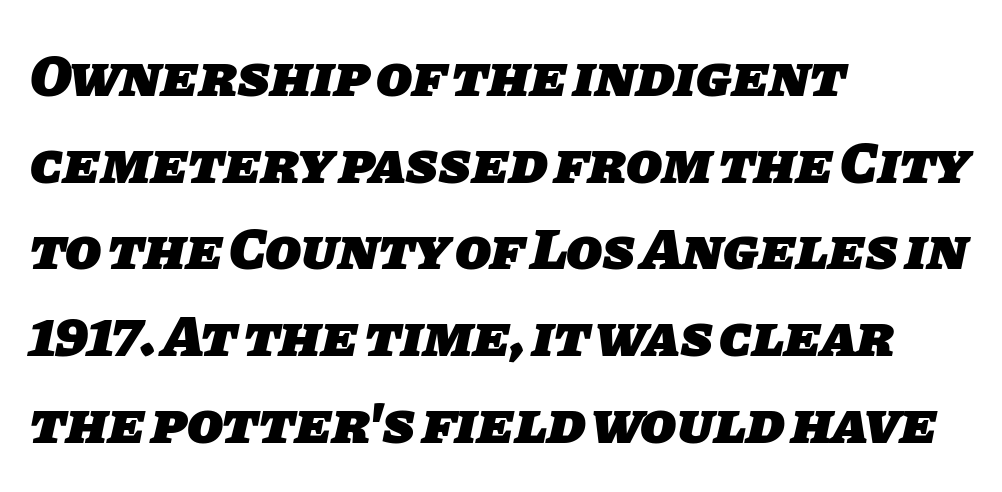
Students, note that the glyphs here touch the page at normal intervals. Looks like regular typesetting: each glyph gets only the width it needs. Compared with a centered layout, this one pins lines to the left instead. Each glyph is drawn with heavy, bold strokes. Any mark beneath the type? The region is blank.
